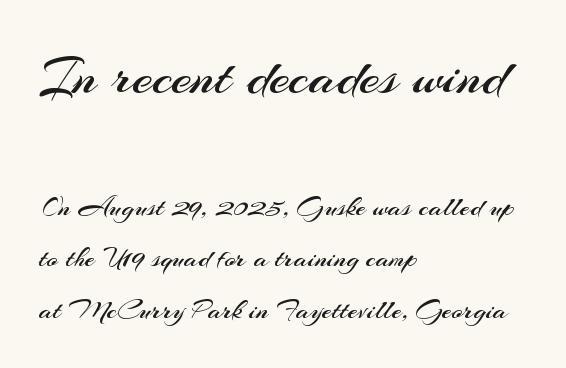
Q: Is the text bold? A: No.
Q: Is the text italic (slanted)? A: Yes.
Q: Is the typeface a serif or a sans-serif typeface? A: Sans-serif.
Q: Is the text underlined? A: No.
Q: How is the paragraph aligned? A: Left-aligned.
Q: Is the spacing between letters normal or unusually wide? A: Normal.
Q: Which block of text is set in a larger size, the first (top) or the second (bottom)? A: The first (top) one.
Q: Width (condensed, normal, or wide)? A: Normal.
Q: Stroke contrast? A: Medium.
Q: x-height? A: Small.
Q: Monospaced? A: No.
